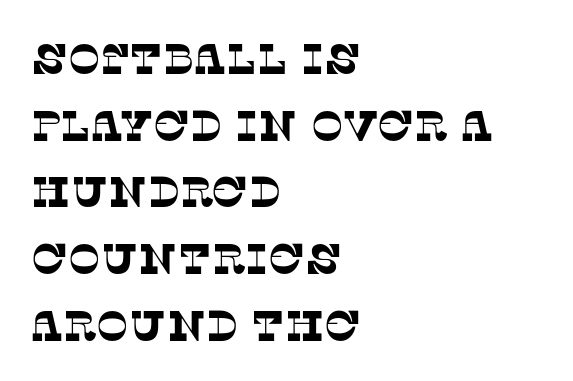
The image shows 43 px serif type; set left-aligned, normal line spacing (1.55x), normal letter spacing, not underlined; low stroke contrast and a large x-height.
